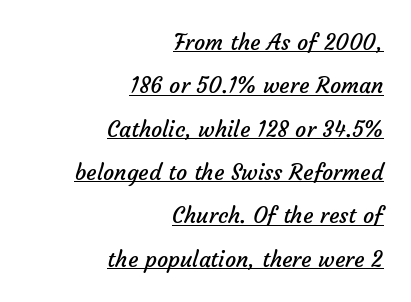
{"bold": "no", "underline": "yes", "align": "right", "line_spacing": "loose", "line_spacing_ratio": 1.97, "letter_spacing": "normal", "letter_spacing_em": 0.0, "glyph_px": 22}
